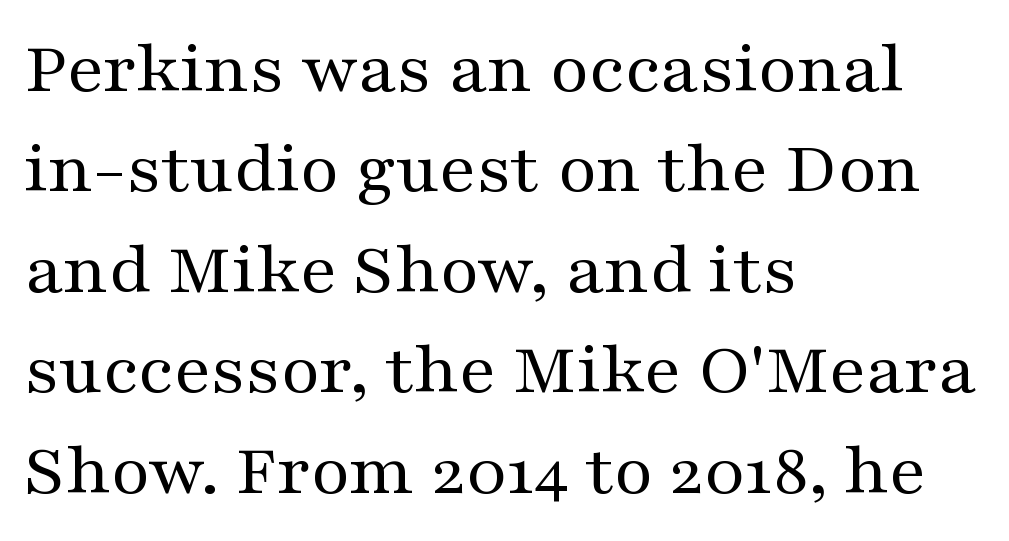
Compared with typical body copy, the letter spacing here is the same. The rendering shows small feet on the letterforms — a serif design. Spacing verdict: proportional, widths tailored to each character. The vertical gap from one line to the next is medium. The characters are drawn with everyday or finer stroke widths.
